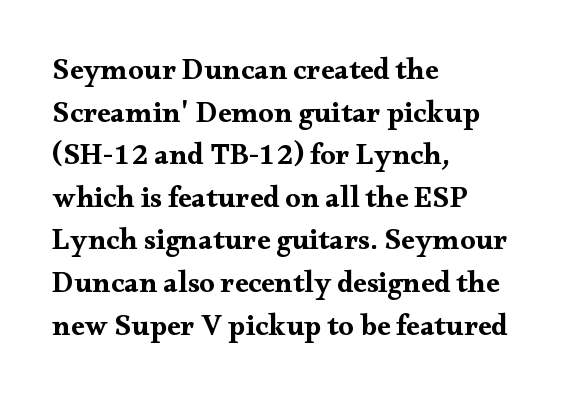
The image shows 30 px bold, wide serif type, upright; set left-aligned, normal line spacing (1.42x), normal letter spacing, not underlined; medium stroke contrast and a small x-height.
